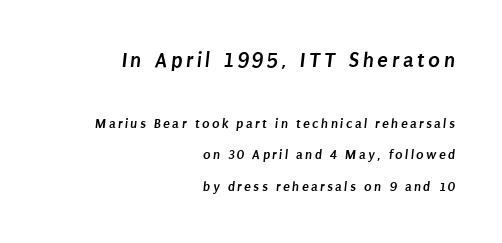
{"bold": "yes", "underline": "no", "align": "right", "line_spacing": "loose", "line_spacing_ratio": 2.27, "larger_block": "first", "size_ratio": 1.57, "glyph_px": 22}
